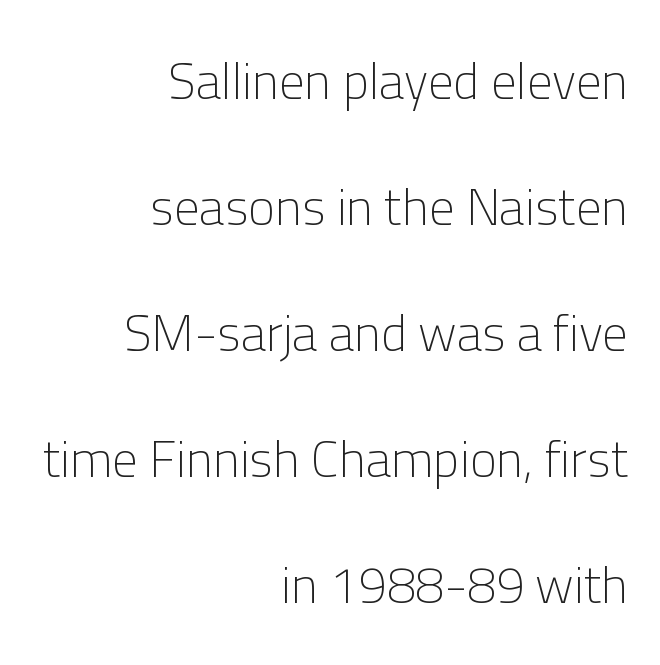
The image shows 51 px light sans-serif type, upright; set right-aligned, loose line spacing (2.47x), normal letter spacing, not underlined; low stroke contrast and a medium x-height.
